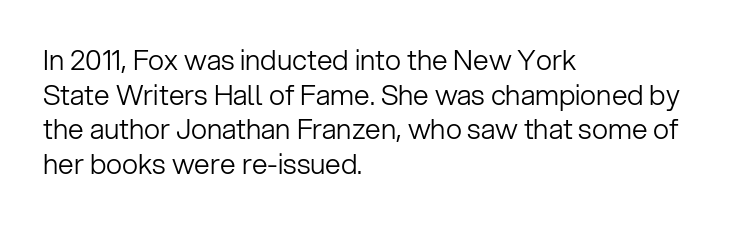
The image shows 28 px light sans-serif type, upright; set left-aligned, line spacing 1.24x, normal letter spacing, not underlined; low stroke contrast and a medium x-height.
